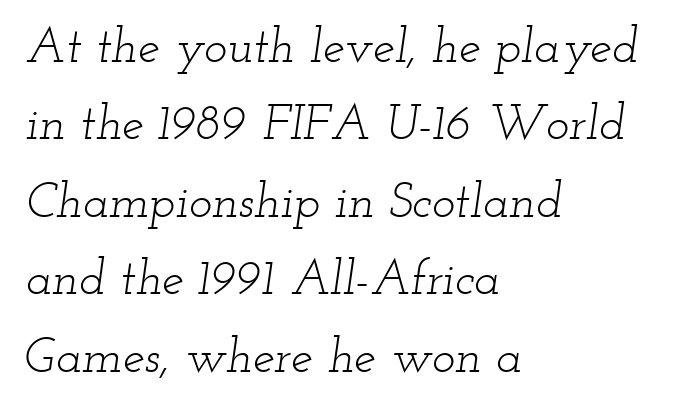
Q: Is the text bold? A: No.
Q: Is the text italic (slanted)? A: Yes, it leans right by about 12 degrees.
Q: Is the typeface a serif or a sans-serif typeface? A: Serif.
Q: Is the text underlined? A: No.
Q: How is the paragraph aligned? A: Left-aligned.
Q: Is the spacing between letters normal or unusually wide? A: Normal.
Q: Is the spacing between lines tight, normal or loose? A: Normal.
Q: Width (condensed, normal, or wide)? A: Wide.
Q: Stroke contrast? A: Low.
Q: x-height? A: Small.
Q: Monospaced? A: No.
